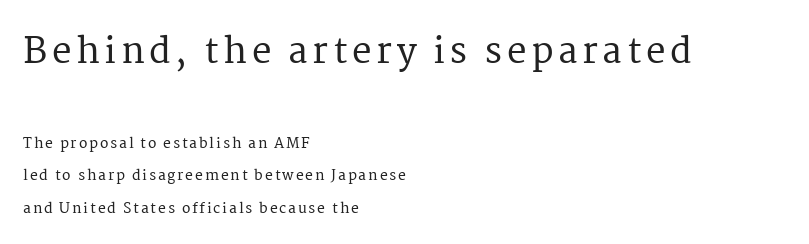
Q: Is the text italic (slanted)? A: No, it is upright.
Q: Is the typeface a serif or a sans-serif typeface? A: Serif.
Q: Is the text underlined? A: No.
Q: How is the paragraph aligned? A: Left-aligned.
Q: Is the spacing between lines tight, normal or loose? A: Loose.
Q: Which block of text is set in a larger size, the first (top) or the second (bottom)? A: The first (top) one.
Q: Width (condensed, normal, or wide)? A: Normal.
Q: Stroke contrast? A: Medium.
Q: x-height? A: Medium.
Q: Monospaced? A: No.
